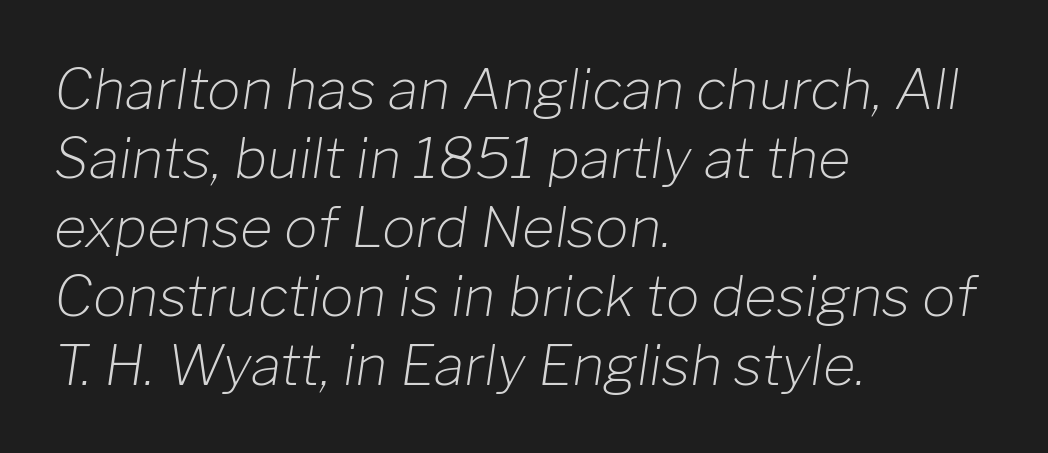
The image shows 56 px light type, italic (leaning right); set left-aligned, line spacing 1.23x, normal letter spacing, not underlined; low stroke contrast and a medium x-height.
